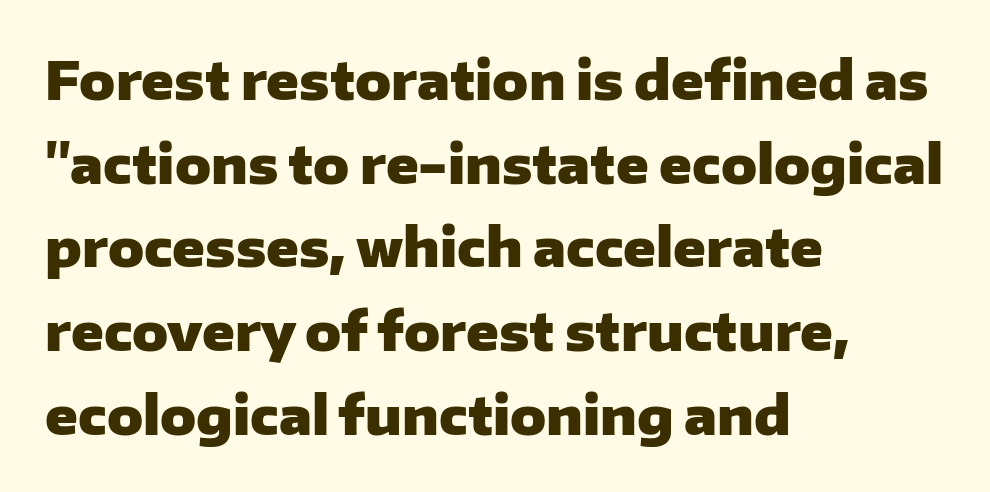
A typesetter would mark this as roman, not italic. Caption: multi-line text, flush left, ragged right. Quick note: underline off. This sample keeps an unexceptional amount of space between lines. The letters advance in unequal steps, a hallmark of proportional type.
